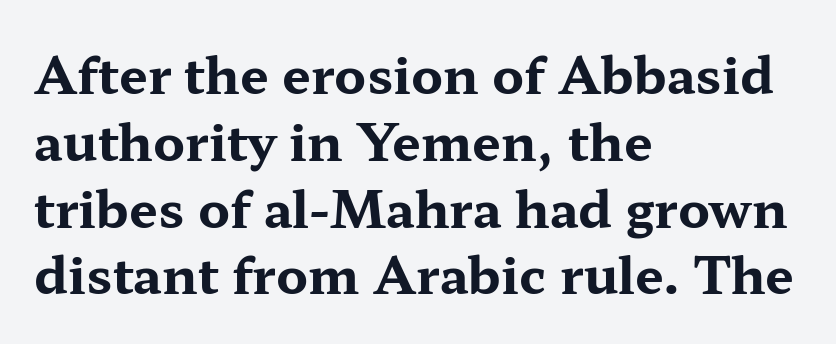
The image shows 51 px bold, wide serif type, upright; set left-aligned, normal line spacing (1.31x), normal letter spacing, not underlined; medium stroke contrast and a medium x-height.
